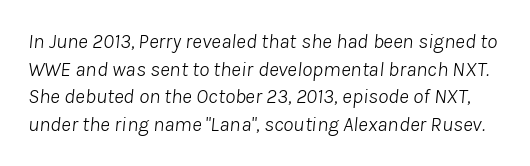
Q: Is the text bold? A: No.
Q: Is the text italic (slanted)? A: Yes, it leans right by about 8 degrees.
Q: Is the text underlined? A: No.
Q: Is the spacing between letters normal or unusually wide? A: Normal.
Q: Is the spacing between lines tight, normal or loose? A: Normal.
